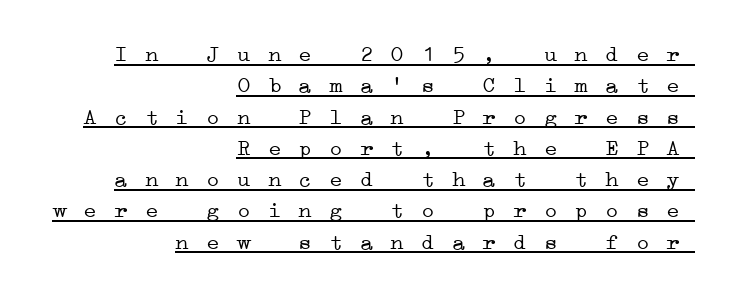
The letters look calm and open, with moderate or lighter stems. The lines are quadded right. A baseline rule has been typeset under these characters. Whoever set this chose a conventional vertical rhythm.
